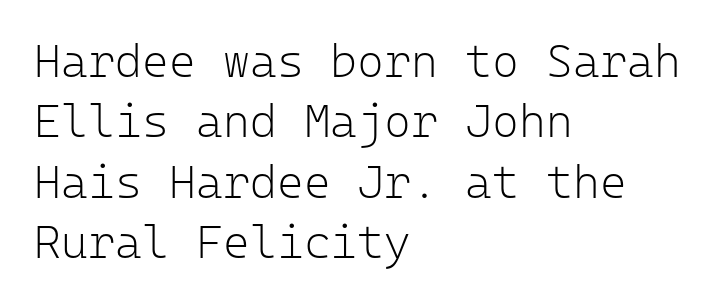
Glyph-to-glyph distance matches everyday printed text. Plain, unruled lines of type. Unlike a traditional serif, this face leaves its strokes unadorned. Looks like terminal output: every glyph gets an equal slot. Evenly set lines give the paragraph a standard silhouette.
